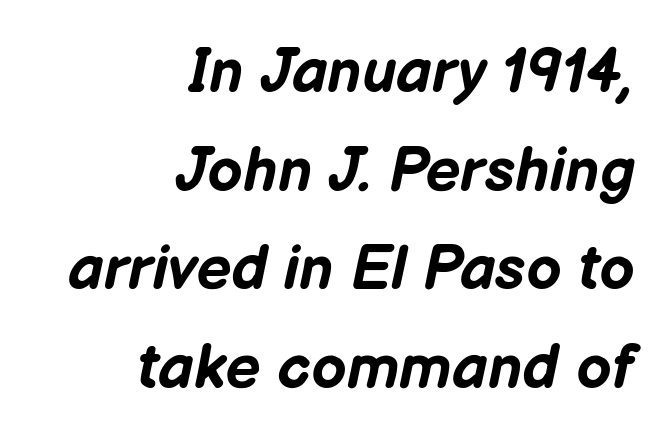
The image shows 62 px bold type, italic (leaning right); set right-aligned, normal line spacing (1.59x), normal letter spacing, not underlined; low stroke contrast and a medium x-height.
